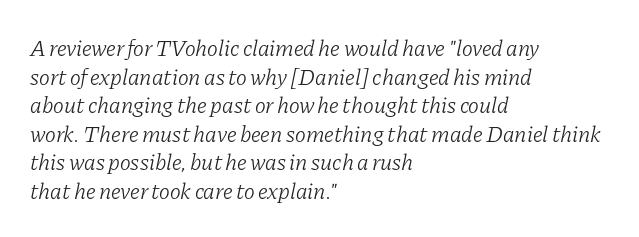
The image shows 23 px text type, italic (leaning right); set left-aligned, line spacing 1.24x, normal letter spacing, not underlined.
